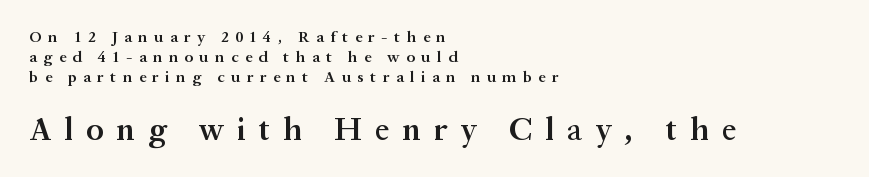
Q: Is the text bold? A: Semi-bold.
Q: Is the text italic (slanted)? A: No, it is upright.
Q: Is the typeface a serif or a sans-serif typeface? A: Serif.
Q: Is the text underlined? A: No.
Q: How is the paragraph aligned? A: Left-aligned.
Q: Is the spacing between letters normal or unusually wide? A: Unusually wide.
Q: Is the spacing between lines tight, normal or loose? A: Normal.
Q: Which block of text is set in a larger size, the first (top) or the second (bottom)? A: The second (bottom) one.
Q: Width (condensed, normal, or wide)? A: Normal.
Q: Stroke contrast? A: Medium.
Q: x-height? A: Medium.
Q: Monospaced? A: No.
